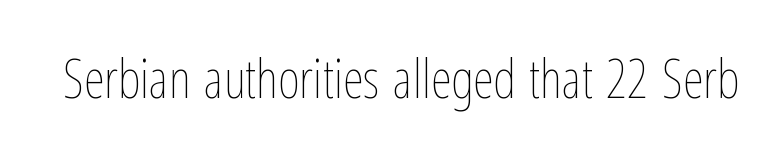
Q: Is the text bold? A: No.
Q: Is the text italic (slanted)? A: No, it is upright.
Q: Is the text underlined? A: No.
Q: Is the spacing between letters normal or unusually wide? A: Normal.
Q: Width (condensed, normal, or wide)? A: Condensed.
Q: Stroke contrast? A: Low.
Q: x-height? A: Medium.
Q: Monospaced? A: No.
